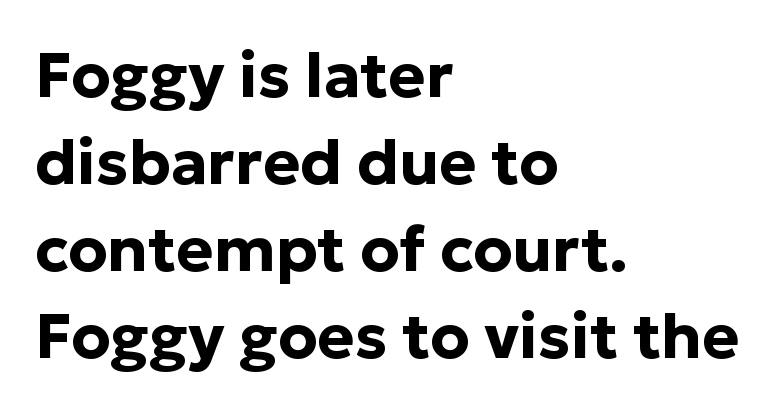
Q: Is the text bold? A: Yes.
Q: Is the text italic (slanted)? A: No, it is upright.
Q: Is the typeface a serif or a sans-serif typeface? A: Sans-serif.
Q: Is the text underlined? A: No.
Q: How is the paragraph aligned? A: Left-aligned.
Q: Is the spacing between letters normal or unusually wide? A: Normal.
Q: Is the spacing between lines tight, normal or loose? A: Normal.
Q: Width (condensed, normal, or wide)? A: Normal.
Q: Stroke contrast? A: Low.
Q: x-height? A: Medium.
Q: Monospaced? A: No.
